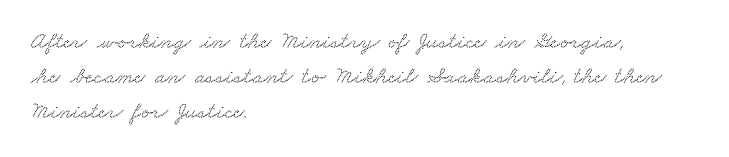
{"underline": "no", "align": "left", "line_spacing": "normal", "line_spacing_ratio": 1.45, "letter_spacing": "normal", "letter_spacing_em": 0.0, "glyph_px": 24}
